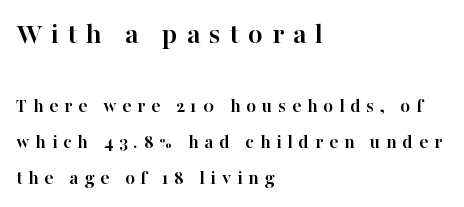
{"serif": "yes", "italic": "no", "bold": "yes", "weight": "semibold", "width": "normal", "stroke_contrast": "high", "x_height": "medium", "monospaced": "no", "underline": "no", "align": "left", "line_spacing_ratio": 1.8, "letter_spacing": "wide", "letter_spacing_em": 0.29, "larger_block": "first", "size_ratio": 1.5, "glyph_px": 30}
